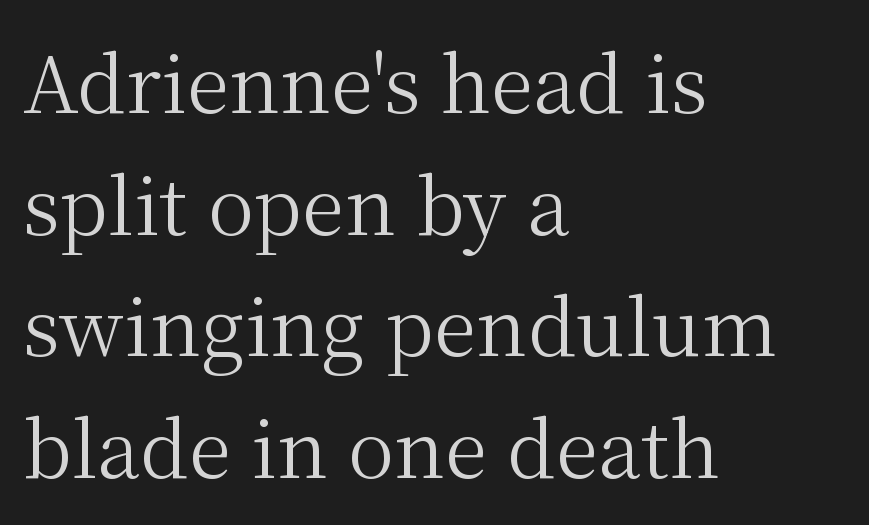
Posture: vertical. Notice how the passage keeps a crisp vertical edge on the left only. I'd call this a serif setting — the letters wear small feet. Vertical stems look standard width or narrower in stroke.
